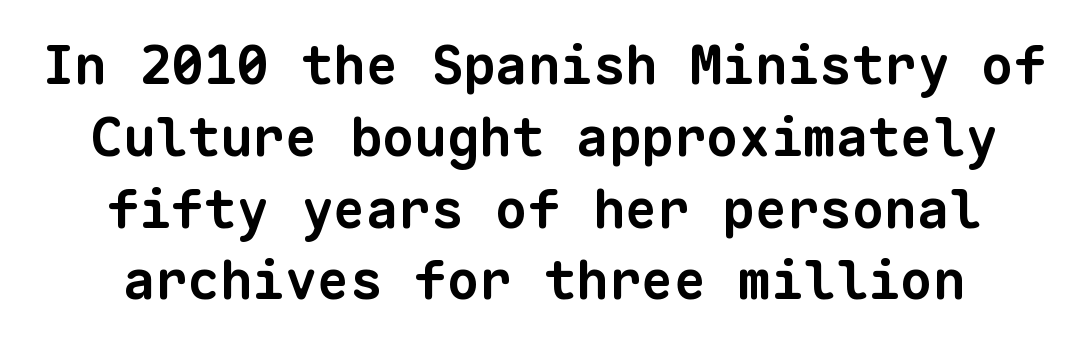
Q: Is the text bold? A: Yes.
Q: Is the typeface a serif or a sans-serif typeface? A: Sans-serif.
Q: Is the text underlined? A: No.
Q: How is the paragraph aligned? A: Centered.
Q: Is the spacing between letters normal or unusually wide? A: Normal.
Q: Is the spacing between lines tight, normal or loose? A: Normal.
Q: Width (condensed, normal, or wide)? A: Normal.
Q: Stroke contrast? A: Low.
Q: x-height? A: Medium.
Q: Monospaced? A: Yes.
